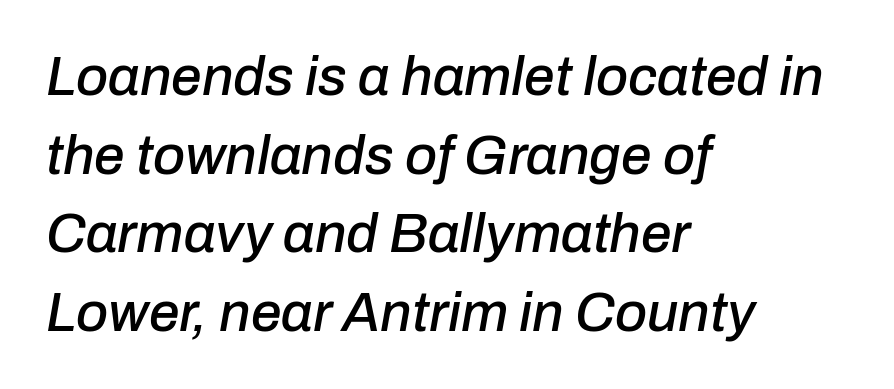
The image shows 55 px text type, italic (leaning right); set left-aligned, normal line spacing (1.43x), normal letter spacing, not underlined; low stroke contrast and a medium x-height.
